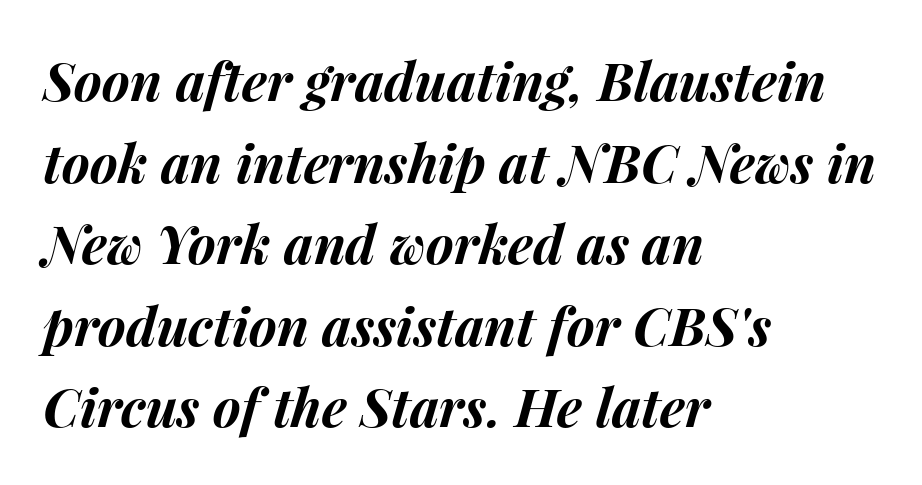
The image shows 53 px bold type, italic (leaning right); set left-aligned, normal line spacing (1.54x), normal letter spacing, not underlined; medium stroke contrast and a medium x-height.
